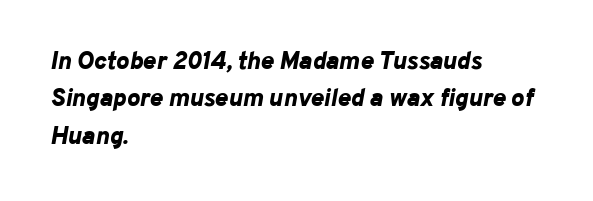
The image shows 25 px bold type, italic (leaning right); set left-aligned, normal line spacing (1.5x), normal letter spacing, not underlined.
